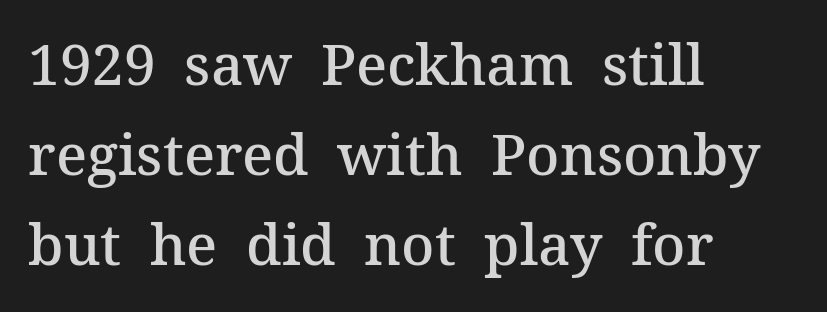
The image shows 57 px semibold serif type, upright; set left-aligned, normal line spacing (1.58x), normal letter spacing, not underlined; medium stroke contrast and a medium x-height.
